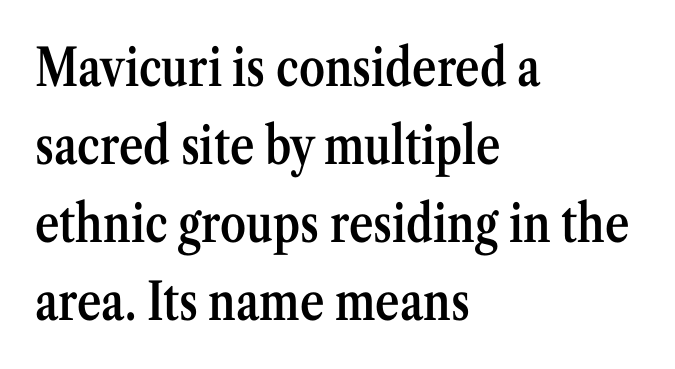
Q: Is the text bold? A: Semi-bold.
Q: Is the text italic (slanted)? A: No, it is upright.
Q: Is the typeface a serif or a sans-serif typeface? A: Serif.
Q: Is the text underlined? A: No.
Q: How is the paragraph aligned? A: Left-aligned.
Q: Is the spacing between letters normal or unusually wide? A: Normal.
Q: Is the spacing between lines tight, normal or loose? A: Normal.
Q: Width (condensed, normal, or wide)? A: Condensed.
Q: Stroke contrast? A: Medium.
Q: x-height? A: Medium.
Q: Monospaced? A: No.
